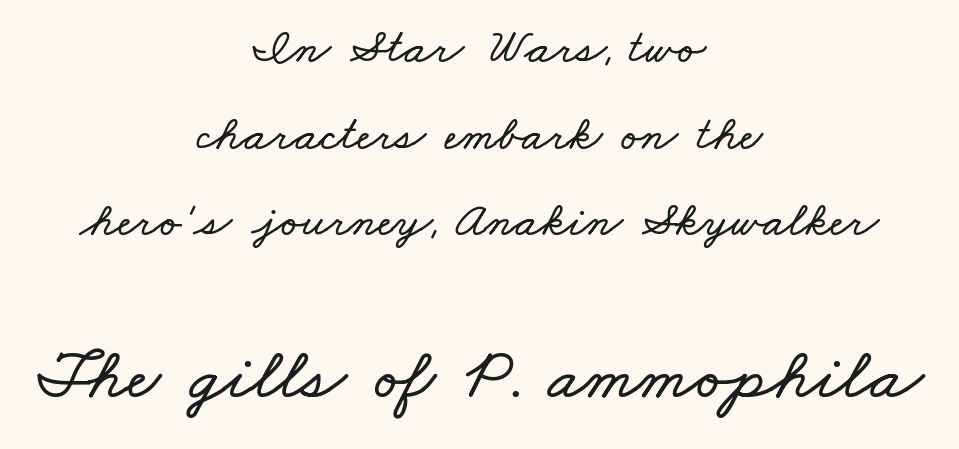
Q: Is the text underlined? A: No.
Q: How is the paragraph aligned? A: Centered.
Q: Is the spacing between letters normal or unusually wide? A: Normal.
Q: Which block of text is set in a larger size, the first (top) or the second (bottom)? A: The second (bottom) one.
Q: Width (condensed, normal, or wide)? A: Wide.
Q: Stroke contrast? A: Low.
Q: x-height? A: Small.
Q: Monospaced? A: No.
